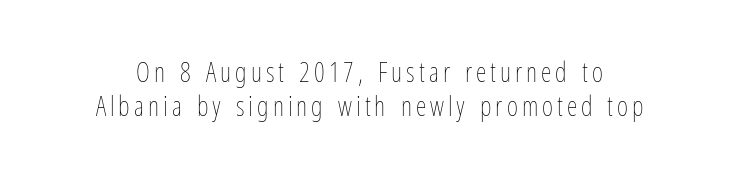
The image shows 27 px text type, upright; set normal line spacing (1.27x), not underlined.
